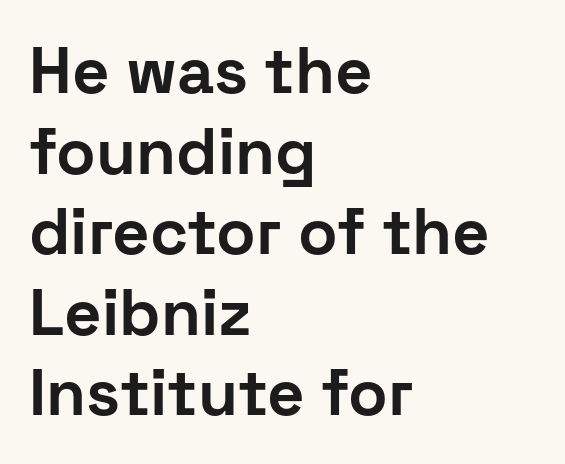
{"serif": "no", "italic": "no", "bold": "yes", "weight": "bold", "width": "normal", "stroke_contrast": "low", "x_height": "medium", "monospaced": "no", "underline": "no", "align": "left", "line_spacing_ratio": 1.24, "letter_spacing": "normal", "letter_spacing_em": 0.0, "glyph_px": 65}
